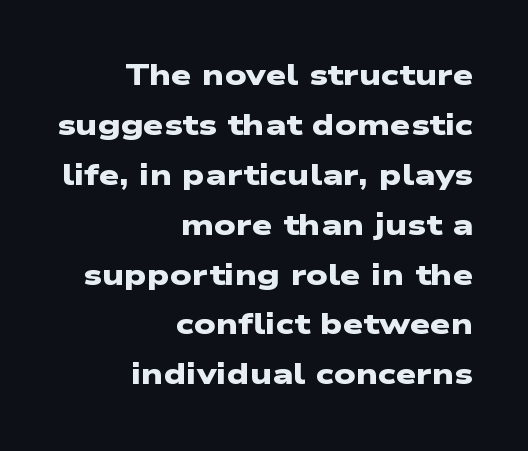
Q: Is the text bold? A: Yes.
Q: Is the typeface a serif or a sans-serif typeface? A: Sans-serif.
Q: Is the text underlined? A: No.
Q: How is the paragraph aligned? A: Right-aligned.
Q: Is the spacing between letters normal or unusually wide? A: Normal.
Q: Width (condensed, normal, or wide)? A: Wide.
Q: Stroke contrast? A: Low.
Q: x-height? A: Medium.
Q: Monospaced? A: No.
